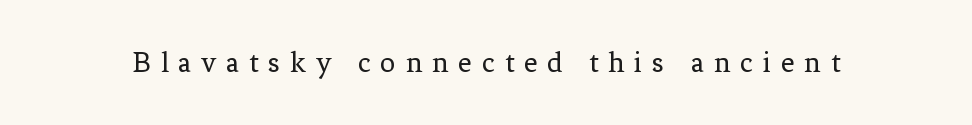
{"serif": "yes", "italic": "no", "bold": "no", "weight": "regular", "width": "normal", "stroke_contrast": "low", "x_height": "medium", "monospaced": "no", "underline": "no", "letter_spacing": "wide", "letter_spacing_em": 0.33, "glyph_px": 30}
